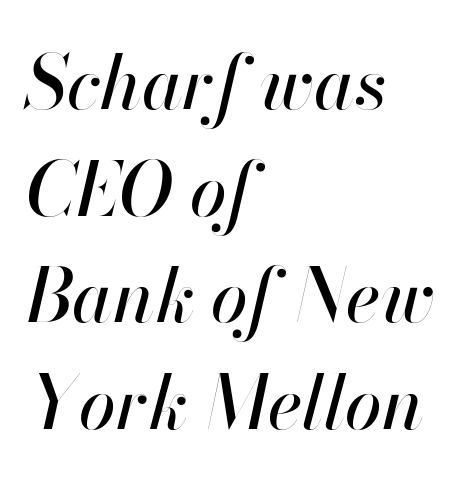
{"italic": "yes", "lean": "right", "slant_degrees": 13, "width": "normal", "stroke_contrast": "high", "x_height": "small", "monospaced": "no", "underline": "no", "align": "left", "line_spacing": "normal", "line_spacing_ratio": 1.44, "letter_spacing": "normal", "letter_spacing_em": 0.0, "glyph_px": 74}
